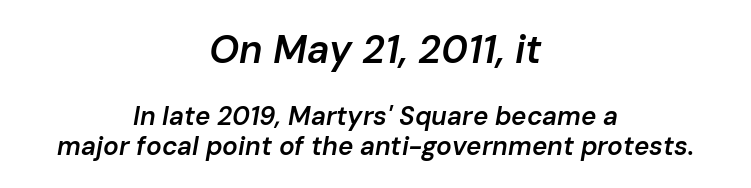
Inter-character spacing is left at the font's built-in metrics. These lines are rendered in a variable-pitch font. How heavy is the stroke? Medium-heavy — a semibold, shy of bold. The designer gave the opening block more size than the closing block.
